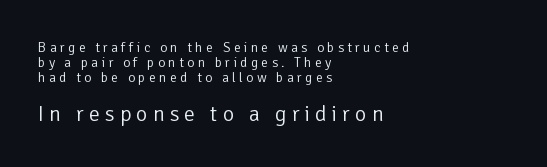
{"italic": "no", "bold": "no", "underline": "no", "align": "left", "line_spacing": "tight", "line_spacing_ratio": 1.06, "letter_spacing": "wide", "letter_spacing_em": 0.23, "larger_block": "second", "size_ratio": 1.57, "glyph_px": 22}
